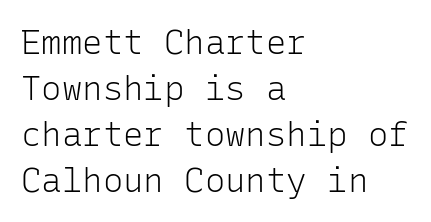
Q: Is the text bold? A: No.
Q: Is the text italic (slanted)? A: No, it is upright.
Q: Is the typeface a serif or a sans-serif typeface? A: Sans-serif.
Q: Is the text underlined? A: No.
Q: How is the paragraph aligned? A: Left-aligned.
Q: Is the spacing between letters normal or unusually wide? A: Normal.
Q: Is the spacing between lines tight, normal or loose? A: Normal.
Q: Width (condensed, normal, or wide)? A: Normal.
Q: Stroke contrast? A: Low.
Q: x-height? A: Medium.
Q: Monospaced? A: Yes.
